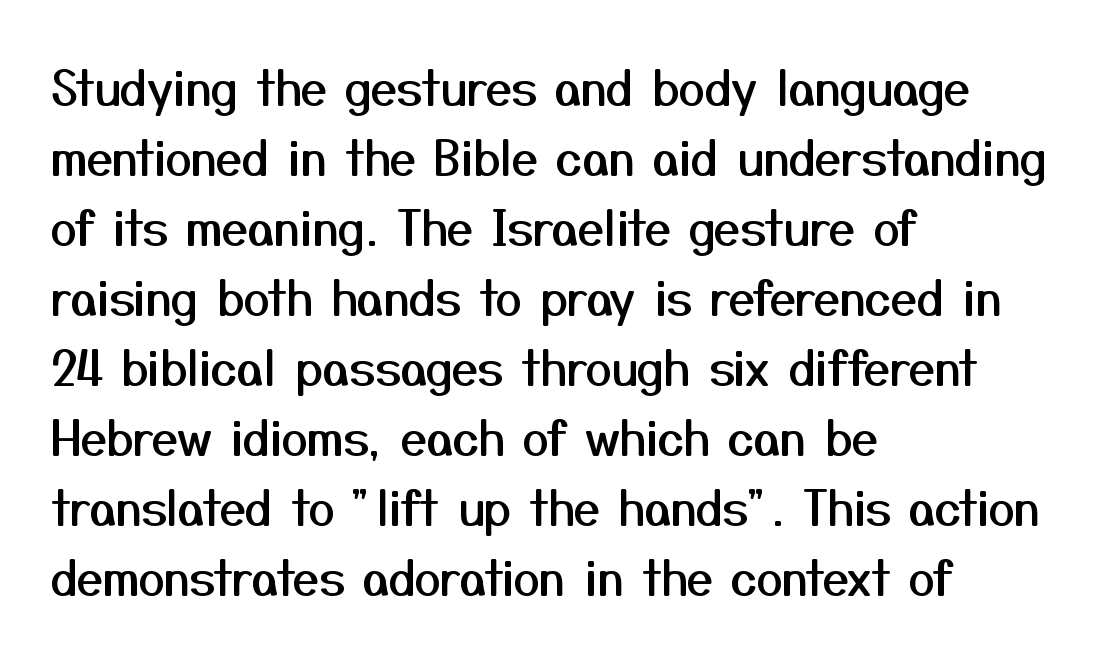
The letters stand upright; this is a roman face. The ragged edge is on the right, which tells us the setting is flush left. The face used here is rendered with its standard letterfit. Leading: standard. The characters display no serif detailing; their extremities are plain.
